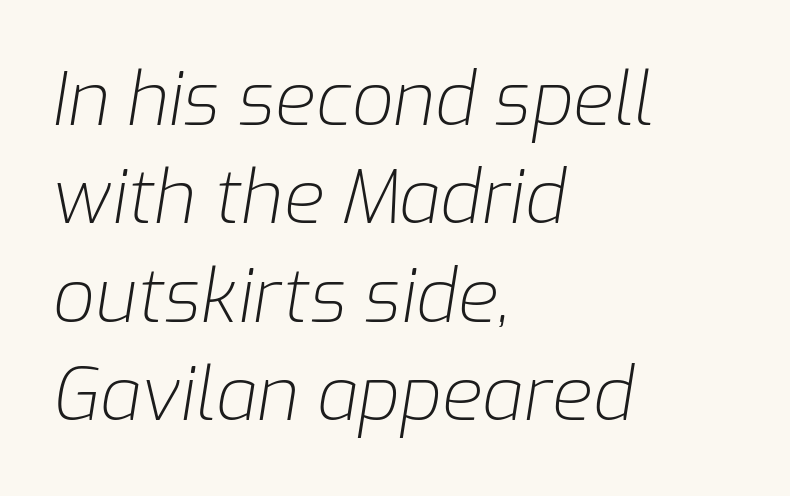
Q: Is the text bold? A: No.
Q: Is the text italic (slanted)? A: Yes, it leans right by about 9 degrees.
Q: Is the text underlined? A: No.
Q: How is the paragraph aligned? A: Left-aligned.
Q: Is the spacing between letters normal or unusually wide? A: Normal.
Q: Is the spacing between lines tight, normal or loose? A: Normal.
Q: Width (condensed, normal, or wide)? A: Normal.
Q: Stroke contrast? A: Low.
Q: x-height? A: Medium.
Q: Monospaced? A: No.
